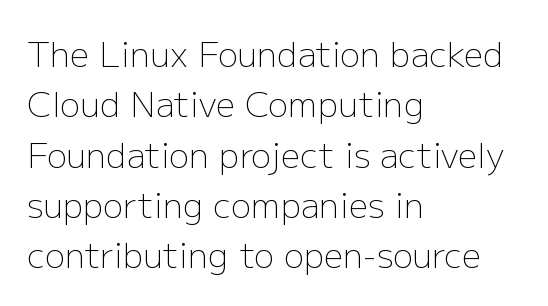
{"serif": "no", "italic": "no", "bold": "no", "weight": "light", "width": "normal", "stroke_contrast": "low", "x_height": "medium", "monospaced": "no", "underline": "no", "align": "left", "line_spacing": "normal", "line_spacing_ratio": 1.48, "letter_spacing": "normal", "letter_spacing_em": 0.0, "glyph_px": 34}
